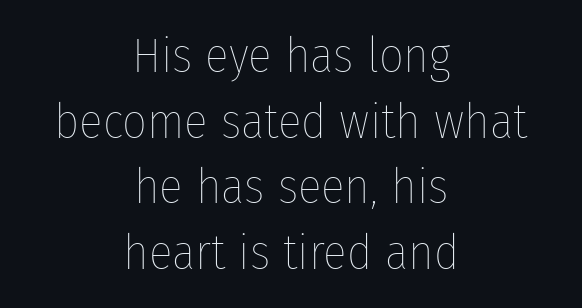
The rendering uses a moderate line-height, typical for paragraphs. Clear beneath every line of the passage. Character widths vary here, with narrow letters taking less room than wide ones. The letters look calm and open, with moderate or lighter stems.
